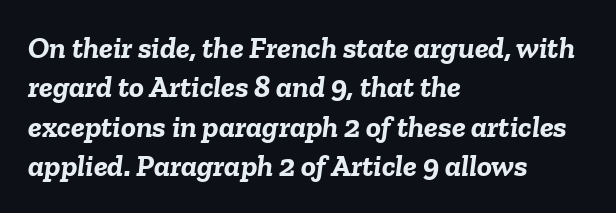
Glance below the letters and you will spot only blank space. Each new line begins a customary step beneath the previous one. Horizontally, the lines are justified to the leading edge only. There is no visible air inserted between adjacent glyphs. A typesetter would call this proportional, since set widths differ per character. The letters are bold, with thick, heavy strokes.
